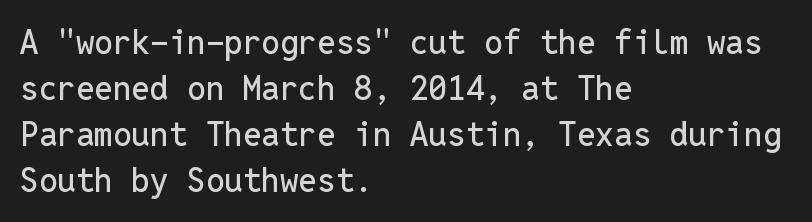
{"serif": "no", "italic": "no", "width": "normal", "stroke_contrast": "low", "x_height": "medium", "monospaced": "yes", "underline": "no", "align": "left", "line_spacing": "normal", "line_spacing_ratio": 1.39, "letter_spacing": "normal", "letter_spacing_em": 0.0, "glyph_px": 33}
